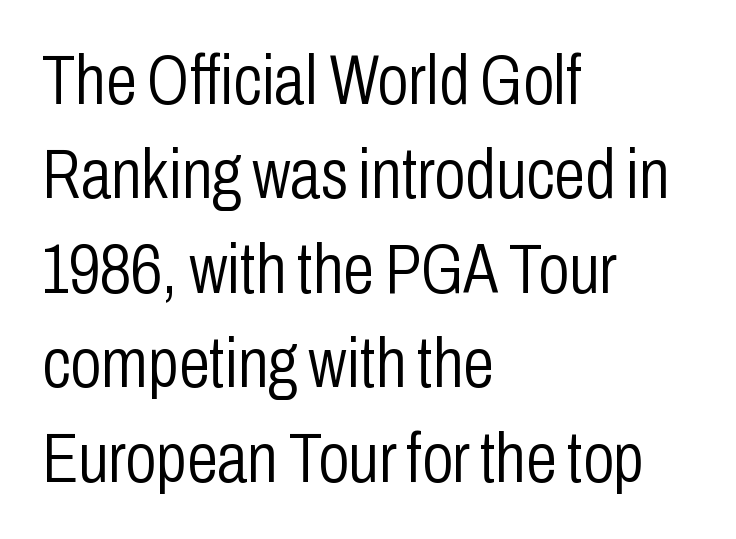
{"serif": "no", "italic": "no", "bold": "no", "weight": "light", "width": "condensed", "stroke_contrast": "low", "x_height": "medium", "monospaced": "no", "underline": "no", "align": "left", "line_spacing": "normal", "line_spacing_ratio": 1.35, "letter_spacing": "normal", "letter_spacing_em": 0.0, "glyph_px": 70}
